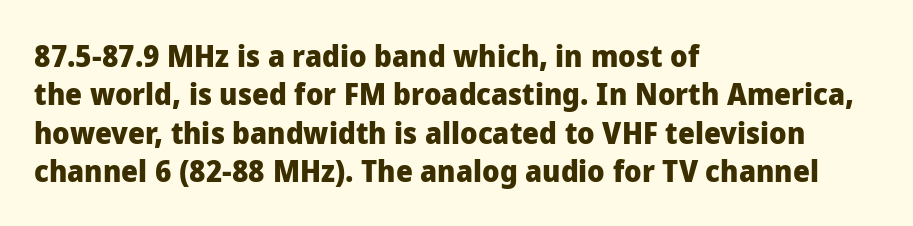
{"serif": "no", "italic": "no", "bold": "yes", "weight": "heavy", "width": "normal", "stroke_contrast": "low", "x_height": "medium", "monospaced": "no", "underline": "no", "align": "left", "line_spacing": "normal", "line_spacing_ratio": 1.28, "letter_spacing": "normal", "letter_spacing_em": 0.0, "glyph_px": 30}
